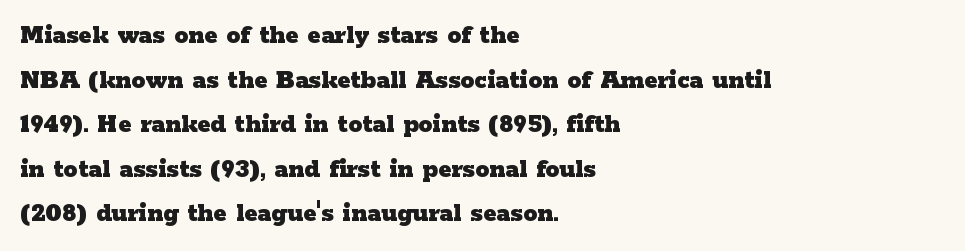
{"serif": "yes", "italic": "no", "bold": "yes", "weight": "heavy", "width": "wide", "stroke_contrast": "low", "x_height": "medium", "monospaced": "no", "underline": "no", "align": "left", "line_spacing": "normal", "line_spacing_ratio": 1.59, "letter_spacing": "normal", "letter_spacing_em": 0.0, "glyph_px": 28}
